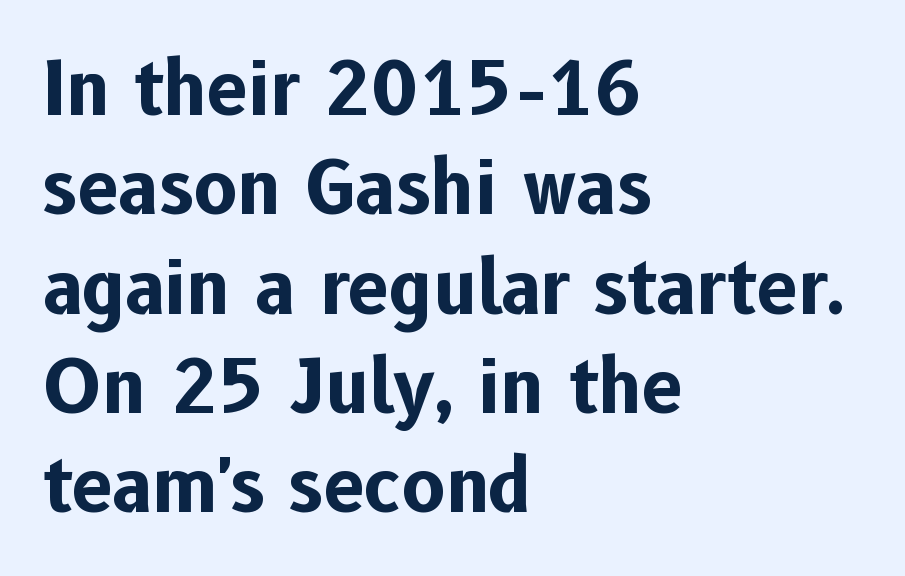
Check under the words: just untouched page. The letters advance in unequal steps, a hallmark of proportional type. Notice how the stems are strictly vertical — no italics here. Glyph-to-glyph distance matches everyday printed text.
